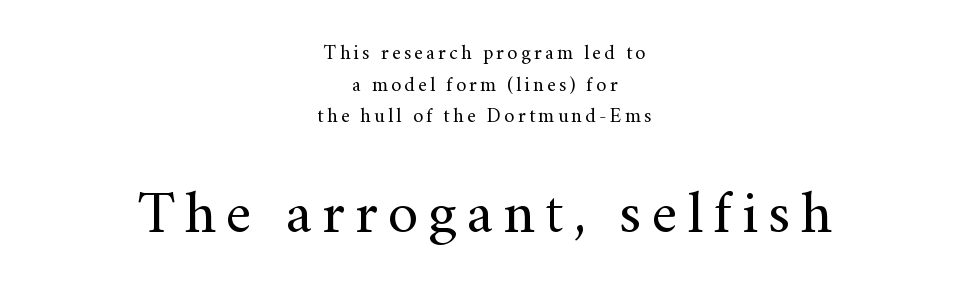
The image shows 60 px regular-weight serif type, upright; set centered, normal line spacing (1.58x), not underlined; the second (bottom) block is 3.0x larger; medium stroke contrast and a small x-height.
